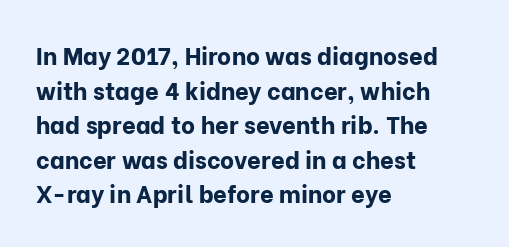
{"italic": "no", "bold": "yes", "underline": "no", "align": "left", "line_spacing": "normal", "line_spacing_ratio": 1.44, "letter_spacing": "normal", "letter_spacing_em": 0.0, "glyph_px": 24}
